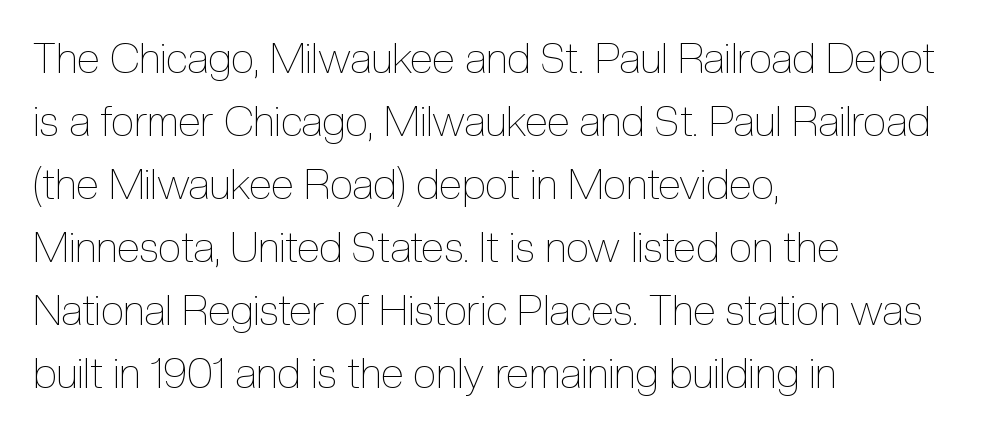
{"italic": "no", "bold": "no", "weight": "thin", "width": "condensed", "x_height": "medium", "monospaced": "no", "underline": "no", "align": "left", "line_spacing": "normal", "line_spacing_ratio": 1.5, "letter_spacing": "normal", "letter_spacing_em": 0.0, "glyph_px": 42}
